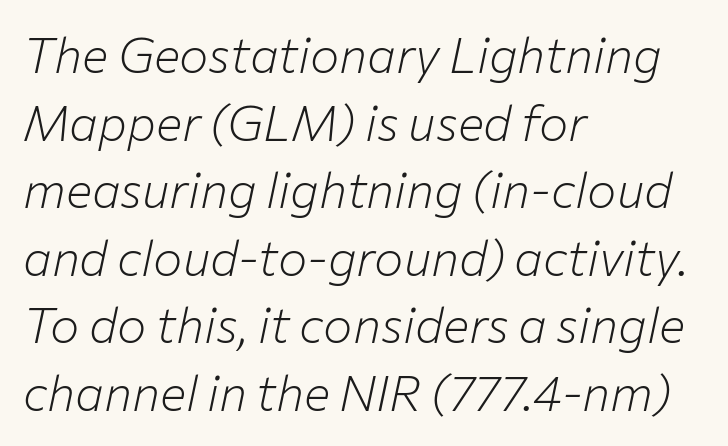
No extra ink here — the face is not bold. The strip under each line holds only bare page. Vertically, the passage feels balanced, rows spaced as you'd expect. Does extra space separate the letters? No, they use regular spacing. An italicized treatment has been applied to the whole sample.
